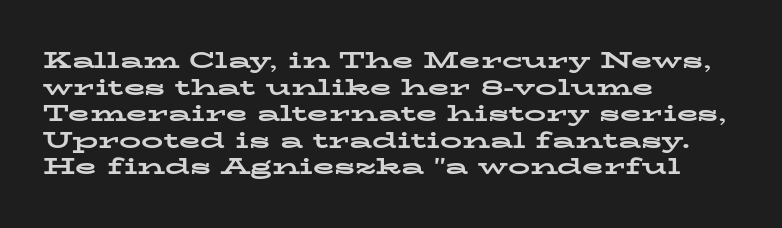
Q: Is the text bold? A: Yes.
Q: Is the text italic (slanted)? A: No, it is upright.
Q: Is the text underlined? A: No.
Q: How is the paragraph aligned? A: Left-aligned.
Q: Is the spacing between letters normal or unusually wide? A: Normal.
